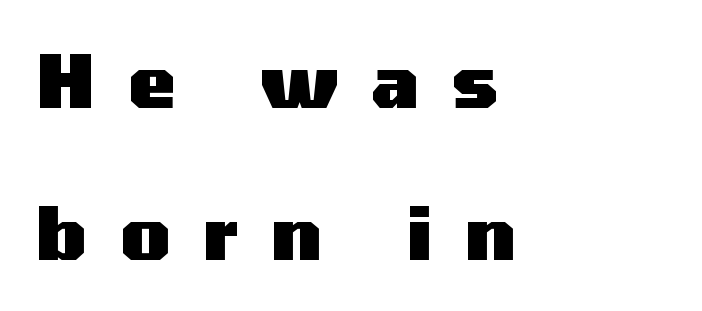
You'd pick this weight for a headline — it's a proper bold. Compared with typical body copy, the letter spacing here is much looser. The type sits square on the baseline with zero lean. A great deal of white space separates one row of letters from the next.
